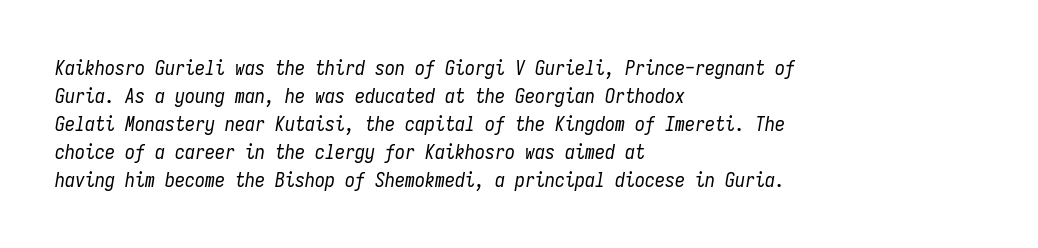
Q: Is the text bold? A: No.
Q: Is the text italic (slanted)? A: Yes, it leans right by about 9 degrees.
Q: Is the text underlined? A: No.
Q: How is the paragraph aligned? A: Left-aligned.
Q: Is the spacing between letters normal or unusually wide? A: Normal.
Q: Is the spacing between lines tight, normal or loose? A: Normal.
